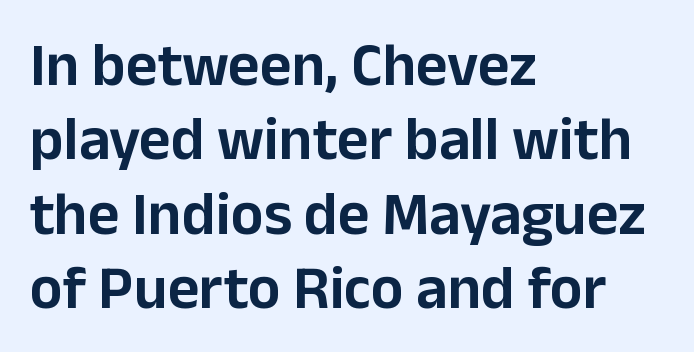
{"serif": "no", "italic": "no", "width": "normal", "stroke_contrast": "low", "x_height": "medium", "monospaced": "no", "underline": "no", "align": "left", "line_spacing_ratio": 1.22, "letter_spacing": "normal", "letter_spacing_em": 0.0, "glyph_px": 61}
